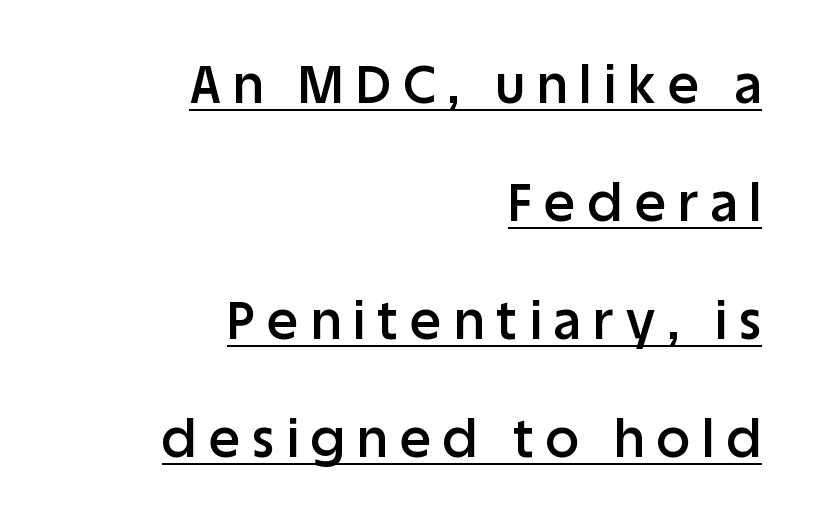
You could fit nearly another row in the gap between these rows. Teacher's note: observe the even right margin — that is flush-right alignment. A sans-serif font was chosen for this passage. The line texture is sparse and dotted thanks to wide tracking. This is moderately heavy type, rendered in semibold. The glyphs are accompanied by a horizontal stroke just below them.
